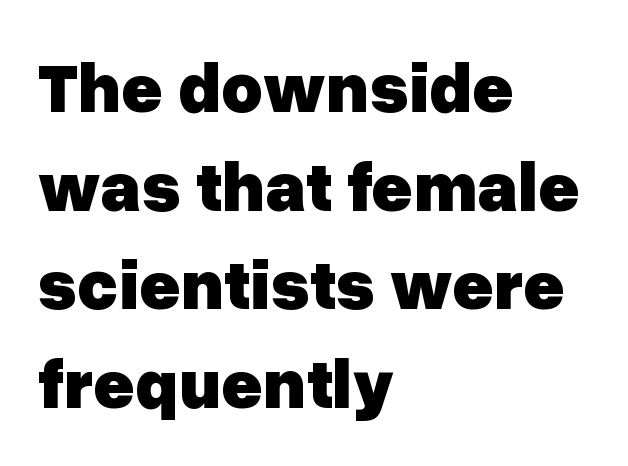
The image shows 71 px heavy sans-serif type, upright; set left-aligned, normal line spacing (1.39x), normal letter spacing, not underlined; low stroke contrast and a medium x-height.
